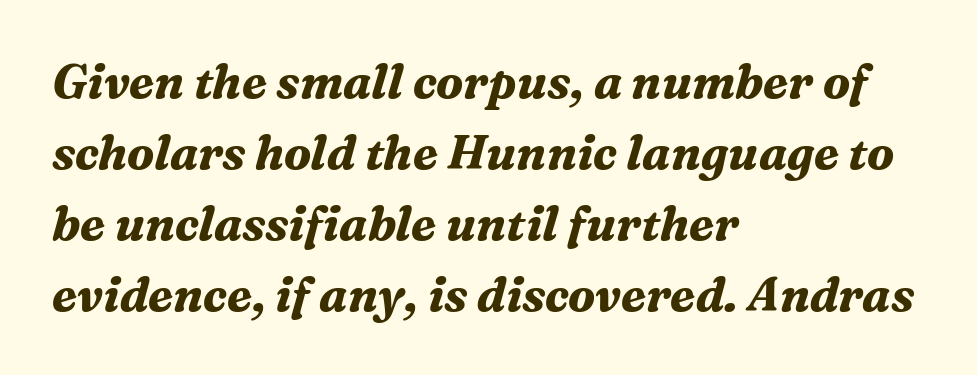
{"serif": "yes", "italic": "yes", "lean": "right", "slant_degrees": 16, "bold": "yes", "weight": "bold", "width": "normal", "stroke_contrast": "medium", "x_height": "medium", "monospaced": "no", "underline": "no", "align": "left", "line_spacing": "normal", "line_spacing_ratio": 1.51, "letter_spacing": "normal", "letter_spacing_em": 0.0, "glyph_px": 47}
